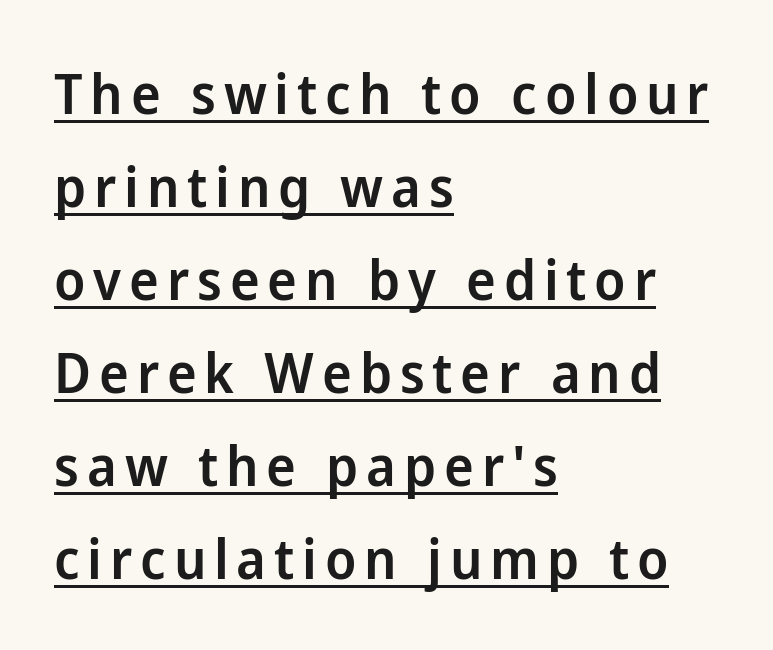
The image shows 56 px semibold sans-serif type, upright; set left-aligned, normal line spacing (1.66x), underlined; low stroke contrast and a medium x-height.
